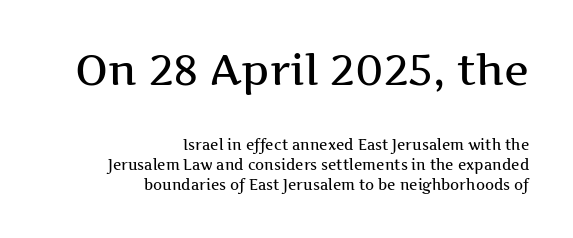
Q: Is the text italic (slanted)? A: No, it is upright.
Q: Is the typeface a serif or a sans-serif typeface? A: Serif.
Q: Is the text underlined? A: No.
Q: How is the paragraph aligned? A: Right-aligned.
Q: Is the spacing between letters normal or unusually wide? A: Normal.
Q: Is the spacing between lines tight, normal or loose? A: Normal.
Q: Which block of text is set in a larger size, the first (top) or the second (bottom)? A: The first (top) one.
Q: Width (condensed, normal, or wide)? A: Wide.
Q: Stroke contrast? A: Medium.
Q: x-height? A: Medium.
Q: Monospaced? A: No.
